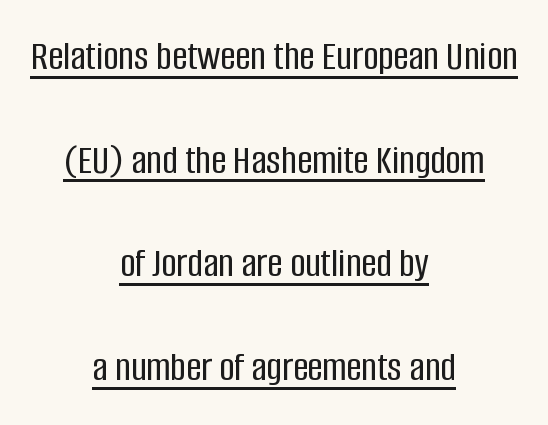
The image shows 42 px condensed sans-serif type, upright; set centered, loose line spacing (2.47x), normal letter spacing, underlined; low stroke contrast and a large x-height.
